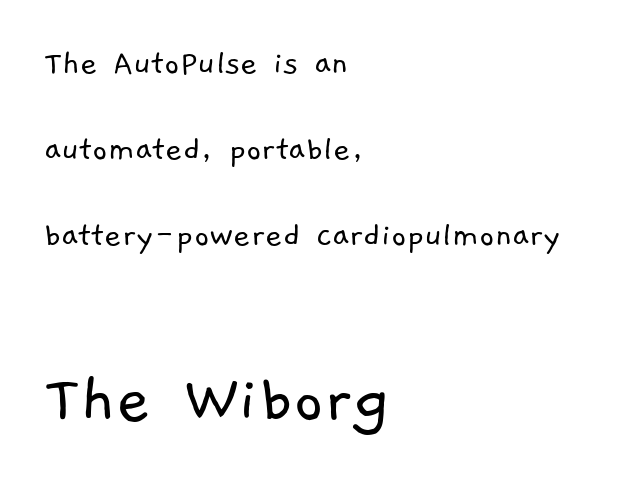
Q: Is the text bold? A: No.
Q: Is the typeface a serif or a sans-serif typeface? A: Sans-serif.
Q: Is the text underlined? A: No.
Q: How is the paragraph aligned? A: Left-aligned.
Q: Is the spacing between letters normal or unusually wide? A: Normal.
Q: Is the spacing between lines tight, normal or loose? A: Loose.
Q: Which block of text is set in a larger size, the first (top) or the second (bottom)? A: The second (bottom) one.
Q: Width (condensed, normal, or wide)? A: Normal.
Q: Stroke contrast? A: Low.
Q: x-height? A: Medium.
Q: Monospaced? A: No.
